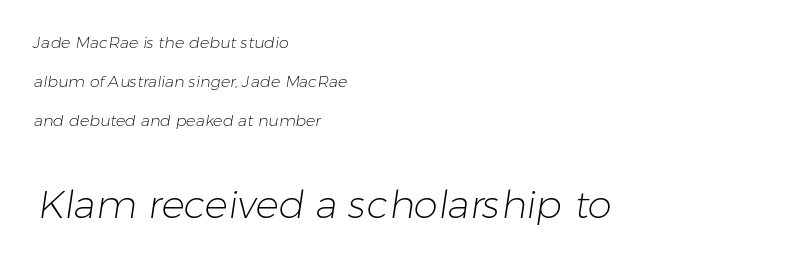
Is there much room between lines? Yes — plenty of vertical air separates them. The space beneath each line is pristine and unruled. Between these two stacked blocks, the lower one wins on size. The rag falls on the right side of this text block. Here the designer chose a conventional face with non-uniform glyph widths.
